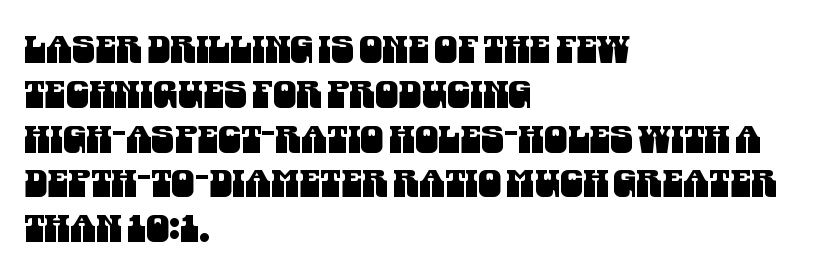
Q: Is the typeface a serif or a sans-serif typeface? A: Sans-serif.
Q: Is the text underlined? A: No.
Q: How is the paragraph aligned? A: Left-aligned.
Q: Is the spacing between letters normal or unusually wide? A: Normal.
Q: Width (condensed, normal, or wide)? A: Condensed.
Q: Stroke contrast? A: Medium.
Q: x-height? A: Large.
Q: Monospaced? A: No.
